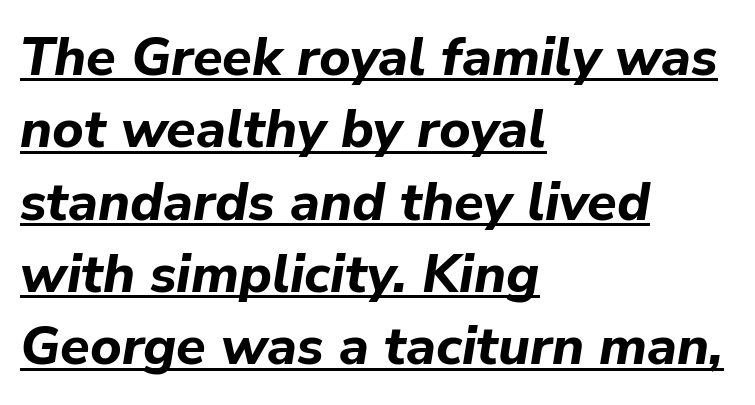
Q: Is the text bold? A: Yes.
Q: Is the text italic (slanted)? A: Yes, it leans right by about 9 degrees.
Q: Is the text underlined? A: Yes.
Q: How is the paragraph aligned? A: Left-aligned.
Q: Is the spacing between letters normal or unusually wide? A: Normal.
Q: Is the spacing between lines tight, normal or loose? A: Normal.
Q: Width (condensed, normal, or wide)? A: Normal.
Q: Stroke contrast? A: Low.
Q: x-height? A: Medium.
Q: Monospaced? A: No.
